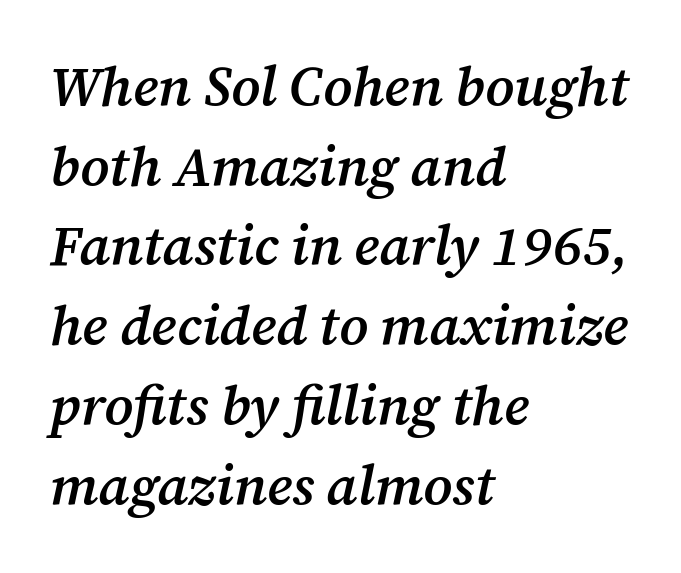
Q: Is the text bold? A: Semi-bold.
Q: Is the text italic (slanted)? A: Yes, it leans right by about 12 degrees.
Q: Is the typeface a serif or a sans-serif typeface? A: Serif.
Q: Is the text underlined? A: No.
Q: How is the paragraph aligned? A: Left-aligned.
Q: Is the spacing between letters normal or unusually wide? A: Normal.
Q: Is the spacing between lines tight, normal or loose? A: Normal.
Q: Width (condensed, normal, or wide)? A: Normal.
Q: Stroke contrast? A: Medium.
Q: x-height? A: Medium.
Q: Monospaced? A: No.
